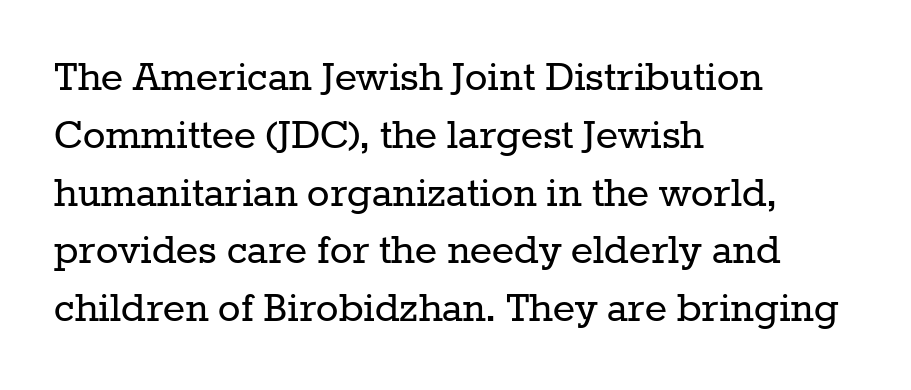
Line beginnings align vertically; line endings do not. Font category for this specimen: serif. A bare baseline throughout the passage. You could not count columns in this text — the font is proportionally spaced. If you drew a line through each stem, it would be perfectly vertical.
